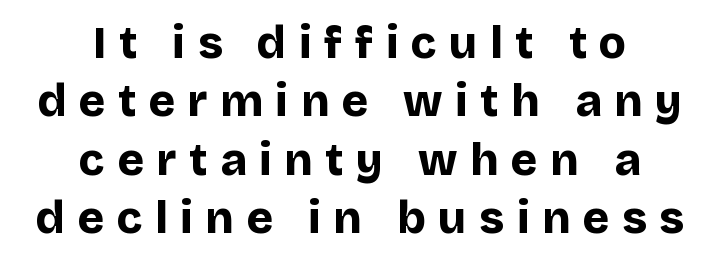
Q: Is the text bold? A: Yes.
Q: Is the text italic (slanted)? A: No, it is upright.
Q: Is the typeface a serif or a sans-serif typeface? A: Sans-serif.
Q: Is the text underlined? A: No.
Q: How is the paragraph aligned? A: Centered.
Q: Is the spacing between letters normal or unusually wide? A: Unusually wide.
Q: Is the spacing between lines tight, normal or loose? A: Normal.
Q: Width (condensed, normal, or wide)? A: Normal.
Q: Stroke contrast? A: Low.
Q: x-height? A: Large.
Q: Monospaced? A: No.
